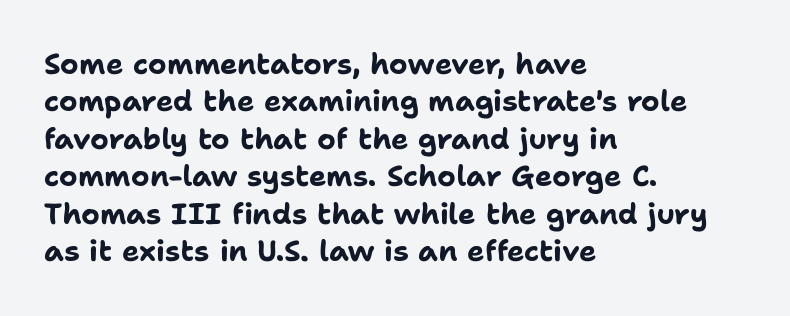
Reading down the block, your eye returns to a fixed left position each line. Vertically, the passage feels balanced, rows spaced as you'd expect. Character widths vary here, with narrow letters taking less room than wide ones. These lines keep a tight, regular rhythm from letter to letter. The typeface chosen for these lines omits serifs. Decoration check: the copy has no underline.
